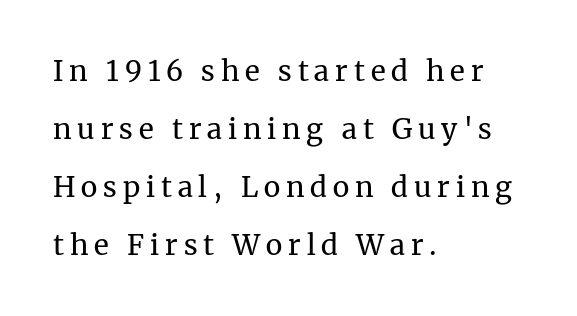
The image shows 28 px regular-weight serif type, upright; set left-aligned, loose line spacing (2.07x), unusually wide letter spacing (+0.21 em), not underlined; medium stroke contrast and a medium x-height.
